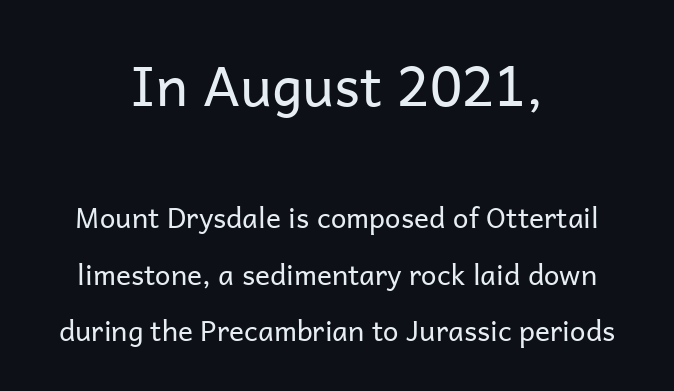
The image shows 55 px regular-weight sans-serif type, upright; set centered, loose line spacing (2.02x), normal letter spacing, not underlined; the first (top) block is 1.96x larger; low stroke contrast and a medium x-height.
